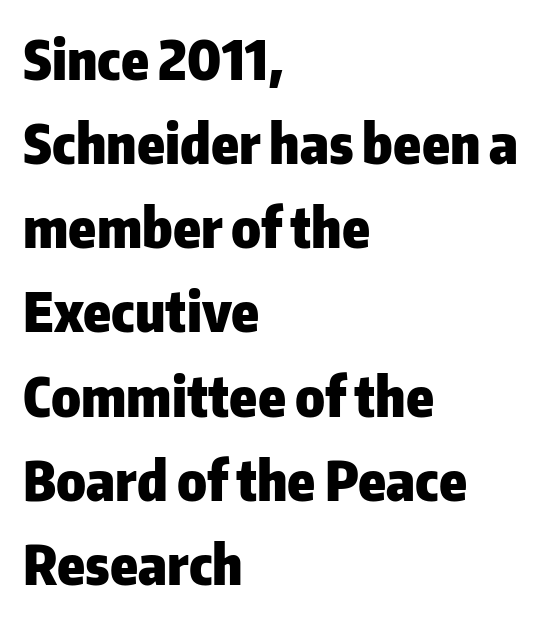
Q: Is the text bold? A: Yes.
Q: Is the text italic (slanted)? A: No, it is upright.
Q: Is the typeface a serif or a sans-serif typeface? A: Sans-serif.
Q: Is the text underlined? A: No.
Q: How is the paragraph aligned? A: Left-aligned.
Q: Is the spacing between letters normal or unusually wide? A: Normal.
Q: Is the spacing between lines tight, normal or loose? A: Normal.
Q: Width (condensed, normal, or wide)? A: Normal.
Q: Stroke contrast? A: Low.
Q: x-height? A: Medium.
Q: Monospaced? A: No.
